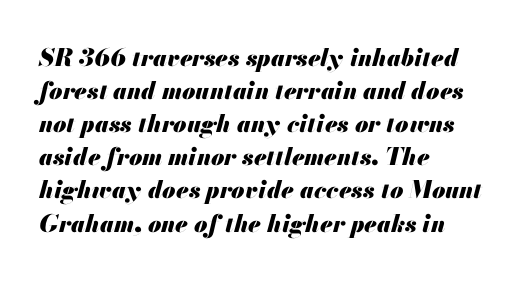
The image shows 24 px bold type, italic (leaning right); set left-aligned, normal line spacing (1.38x), normal letter spacing, not underlined.
